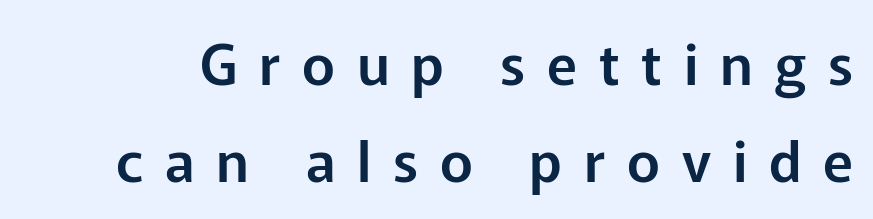
Q: Is the text italic (slanted)? A: No, it is upright.
Q: Is the typeface a serif or a sans-serif typeface? A: Sans-serif.
Q: Is the text underlined? A: No.
Q: Is the spacing between letters normal or unusually wide? A: Unusually wide.
Q: Width (condensed, normal, or wide)? A: Normal.
Q: Stroke contrast? A: Low.
Q: x-height? A: Medium.
Q: Monospaced? A: No.
